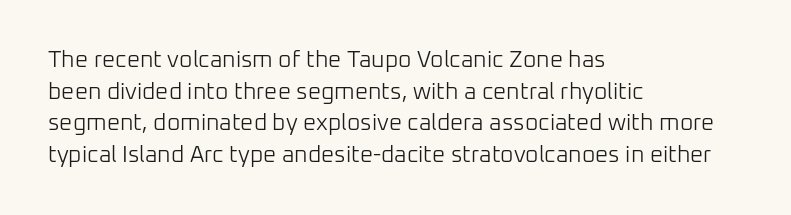
{"italic": "no", "bold": "no", "underline": "no", "align": "left", "line_spacing": "normal", "line_spacing_ratio": 1.37, "letter_spacing": "normal", "letter_spacing_em": 0.0, "glyph_px": 23}
